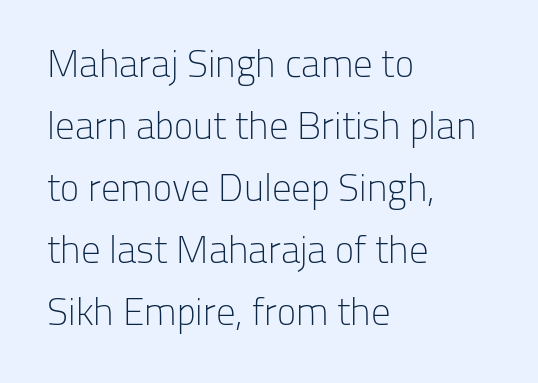
Q: Is the text bold? A: No.
Q: Is the text italic (slanted)? A: No, it is upright.
Q: Is the typeface a serif or a sans-serif typeface? A: Sans-serif.
Q: Is the text underlined? A: No.
Q: How is the paragraph aligned? A: Left-aligned.
Q: Is the spacing between letters normal or unusually wide? A: Normal.
Q: Is the spacing between lines tight, normal or loose? A: Normal.
Q: Width (condensed, normal, or wide)? A: Normal.
Q: Stroke contrast? A: Low.
Q: x-height? A: Medium.
Q: Monospaced? A: No.
